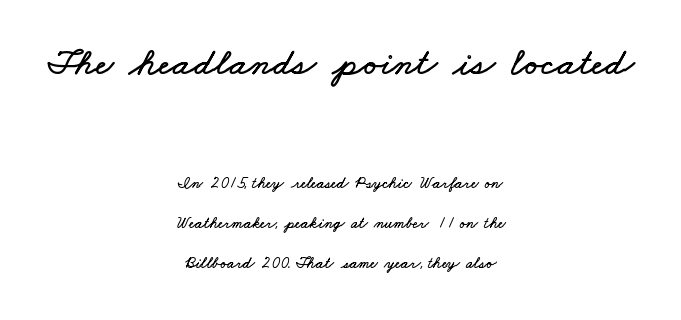
{"width": "wide", "stroke_contrast": "low", "x_height": "small", "monospaced": "no", "underline": "no", "align": "center", "line_spacing": "loose", "line_spacing_ratio": 2.5, "letter_spacing": "normal", "letter_spacing_em": 0.0, "larger_block": "first", "size_ratio": 2.44, "glyph_px": 39}
